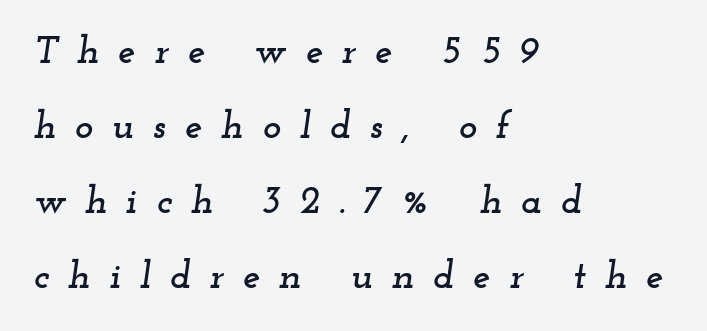
Q: Is the text italic (slanted)? A: Yes, it leans right by about 12 degrees.
Q: Is the typeface a serif or a sans-serif typeface? A: Serif.
Q: Is the text underlined? A: No.
Q: How is the paragraph aligned? A: Left-aligned.
Q: Is the spacing between letters normal or unusually wide? A: Unusually wide.
Q: Is the spacing between lines tight, normal or loose? A: Loose.
Q: Width (condensed, normal, or wide)? A: Wide.
Q: Stroke contrast? A: Low.
Q: x-height? A: Small.
Q: Monospaced? A: No.
